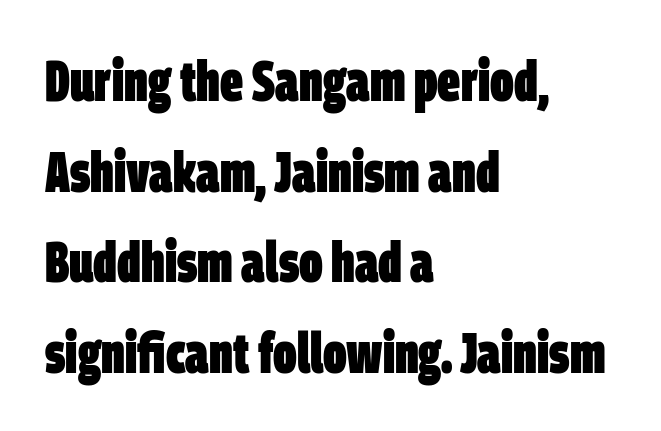
Q: Is the text bold? A: Yes.
Q: Is the typeface a serif or a sans-serif typeface? A: Sans-serif.
Q: Is the text underlined? A: No.
Q: How is the paragraph aligned? A: Left-aligned.
Q: Is the spacing between letters normal or unusually wide? A: Normal.
Q: Is the spacing between lines tight, normal or loose? A: Normal.
Q: Width (condensed, normal, or wide)? A: Condensed.
Q: Stroke contrast? A: Low.
Q: x-height? A: Large.
Q: Monospaced? A: No.
